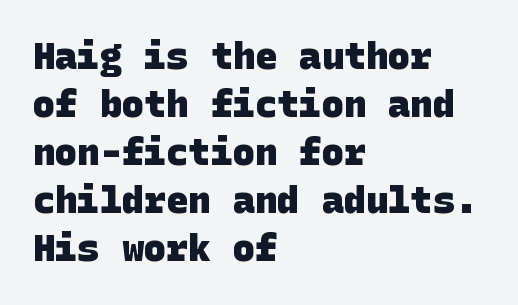
{"serif": "no", "bold": "yes", "weight": "heavy", "width": "normal", "stroke_contrast": "low", "x_height": "large", "underline": "no", "align": "left", "line_spacing": "normal", "line_spacing_ratio": 1.3, "letter_spacing": "normal", "letter_spacing_em": 0.0, "glyph_px": 37}
